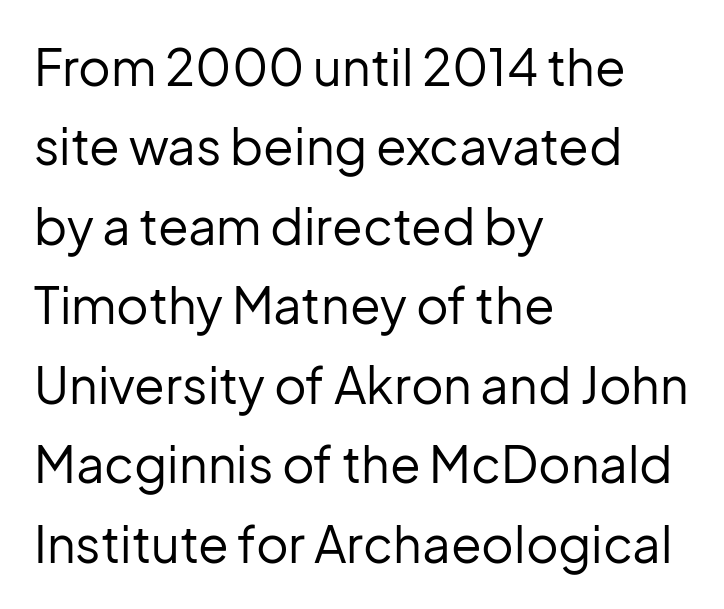
The image shows 50 px regular-weight sans-serif type, upright; set left-aligned, normal line spacing (1.59x), normal letter spacing, not underlined; low stroke contrast and a medium x-height.
